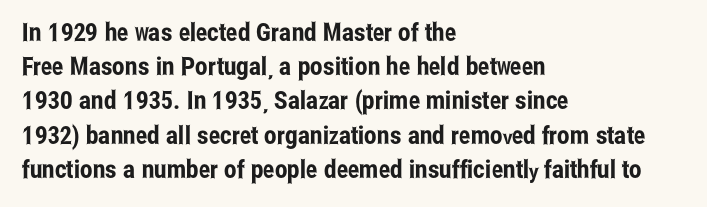
The lettering holds an erect, upright posture throughout. Nobody drew a line under any word here. This rendering uses left alignment, leaving the right contour irregular. Each new line begins a customary step beneath the previous one. Students, note that the glyphs here touch the page at normal intervals.
